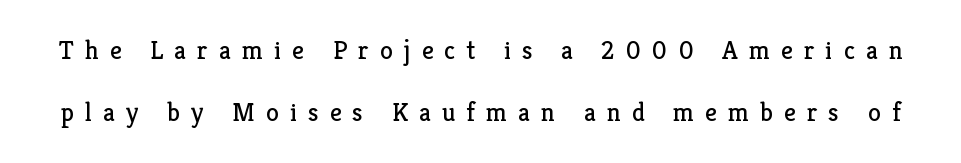
The image shows 26 px text type, upright; set loose line spacing (2.39x), unusually wide letter spacing (+0.43 em), not underlined.
